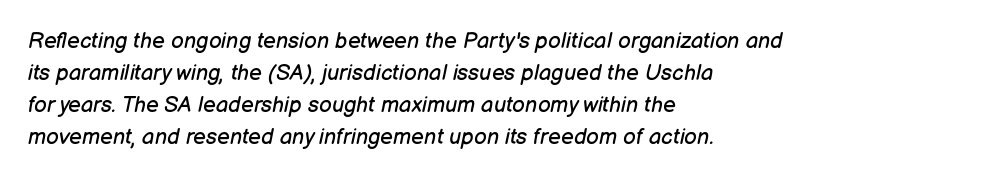
{"italic": "yes", "lean": "right", "slant_degrees": 12, "bold": "no", "underline": "no", "align": "left", "line_spacing": "normal", "line_spacing_ratio": 1.45, "letter_spacing": "normal", "letter_spacing_em": 0.0, "glyph_px": 22}
